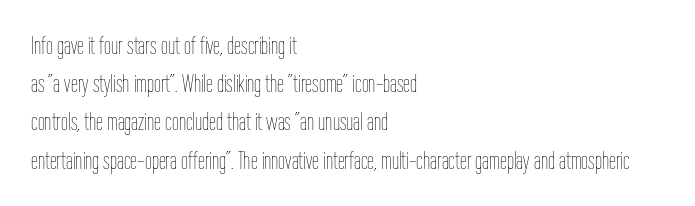
The image shows 25 px text type, upright; set left-aligned, normal line spacing (1.53x), normal letter spacing, not underlined.
